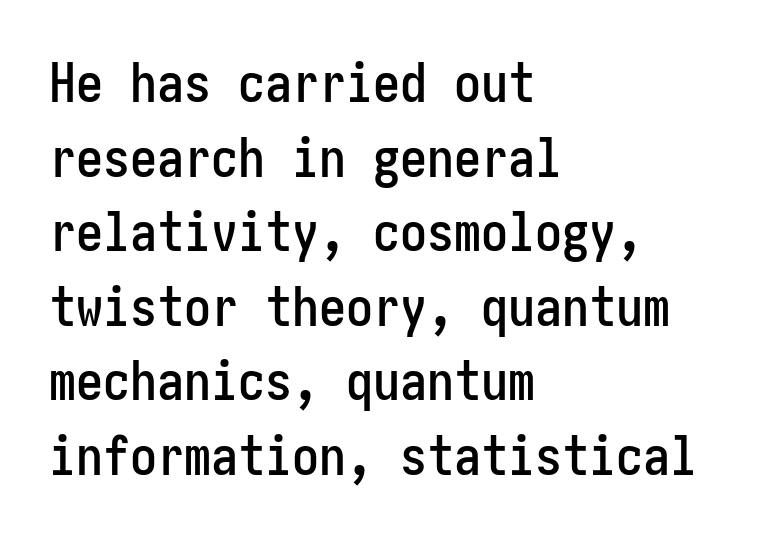
The passage shown is typeset with a sans-serif family. Layout note: lines flush left. How would I describe the line gaps? Plain and ordinary. Unmarked baselines from the first word to the last. These lines keep a tight, regular rhythm from letter to letter. Posture: straight, roman, zero tilt.
